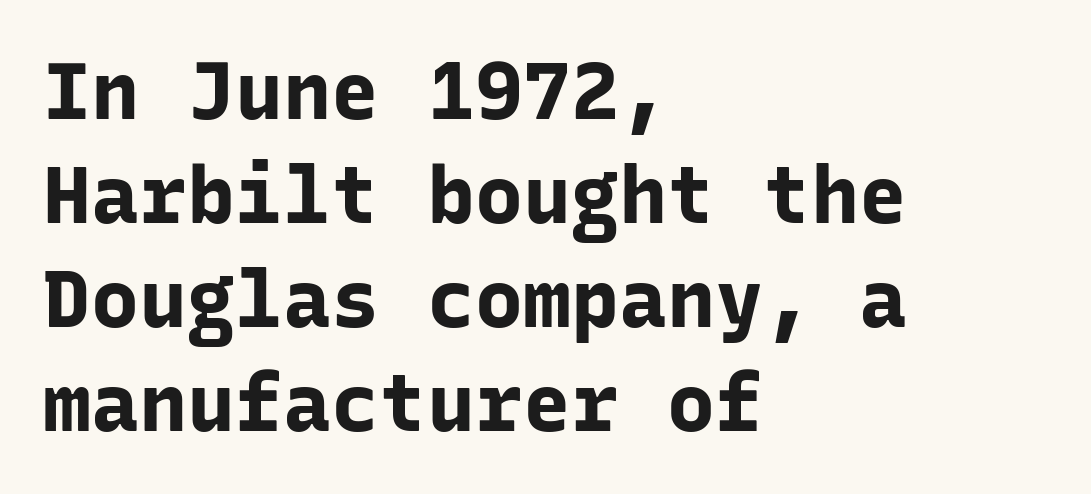
{"serif": "no", "italic": "no", "bold": "yes", "weight": "bold", "width": "normal", "stroke_contrast": "low", "x_height": "medium", "monospaced": "yes", "underline": "no", "align": "left", "line_spacing": "normal", "line_spacing_ratio": 1.3, "letter_spacing": "normal", "letter_spacing_em": 0.0, "glyph_px": 80}
